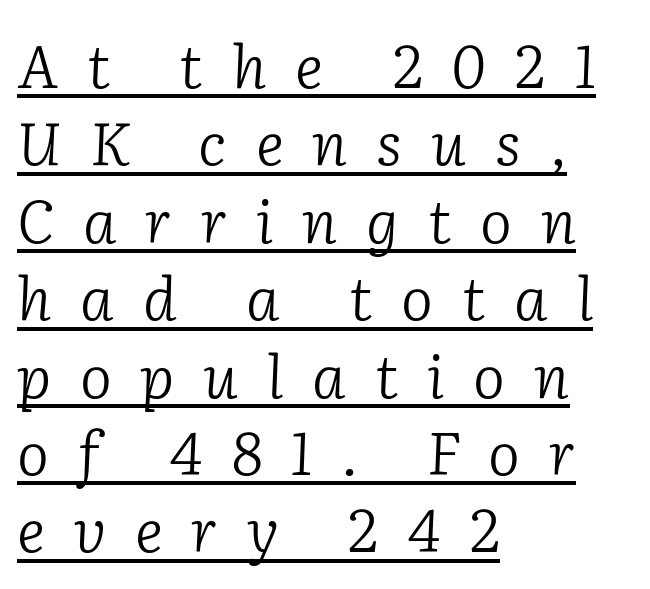
The image shows 60 px light serif type, italic (leaning right); set left-aligned, normal line spacing (1.29x), unusually wide letter spacing (+0.48 em), underlined; low stroke contrast and a medium x-height.
